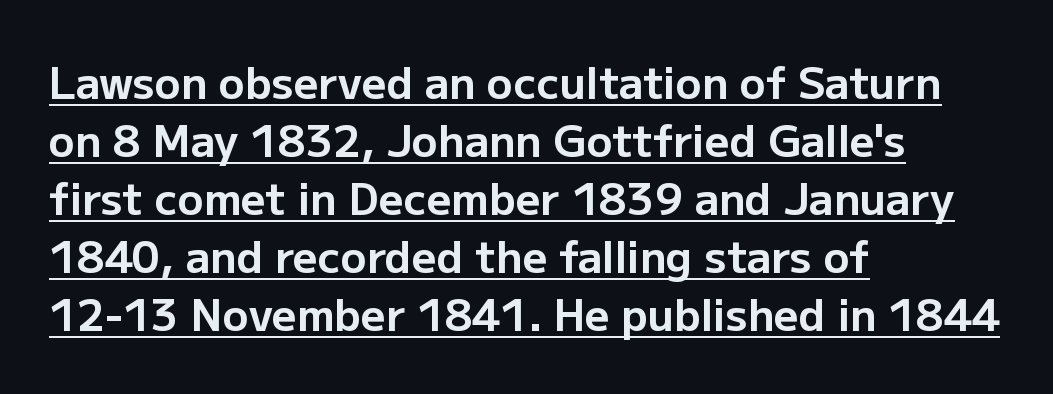
{"serif": "no", "italic": "no", "bold": "yes", "weight": "bold", "width": "normal", "stroke_contrast": "low", "x_height": "medium", "monospaced": "no", "underline": "yes", "align": "left", "line_spacing": "normal", "line_spacing_ratio": 1.35, "letter_spacing": "normal", "letter_spacing_em": 0.0, "glyph_px": 43}
